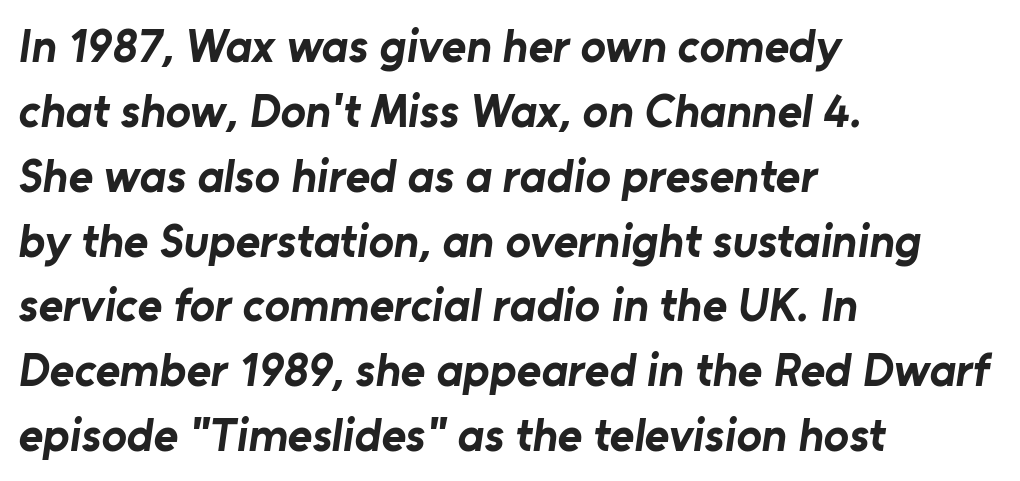
The image shows 47 px bold sans-serif type; set left-aligned, normal line spacing (1.38x), normal letter spacing, not underlined; low stroke contrast and a medium x-height.
